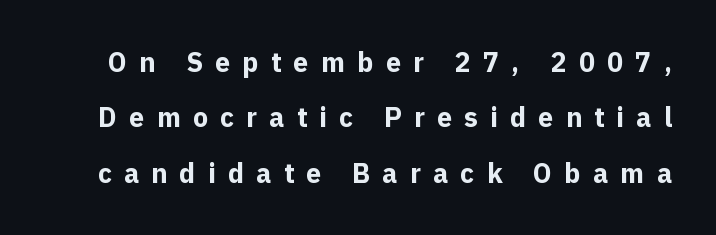
{"italic": "no", "bold": "yes", "underline": "no", "line_spacing": "loose", "line_spacing_ratio": 2.05, "letter_spacing": "wide", "letter_spacing_em": 0.45, "glyph_px": 27}
